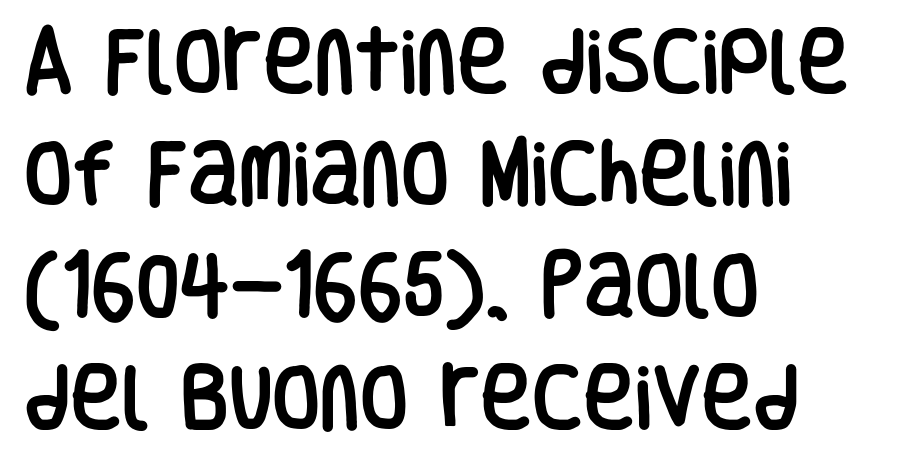
The image shows 70 px condensed sans-serif type, upright; set left-aligned, normal line spacing (1.6x), normal letter spacing, not underlined; low stroke contrast and a large x-height.
